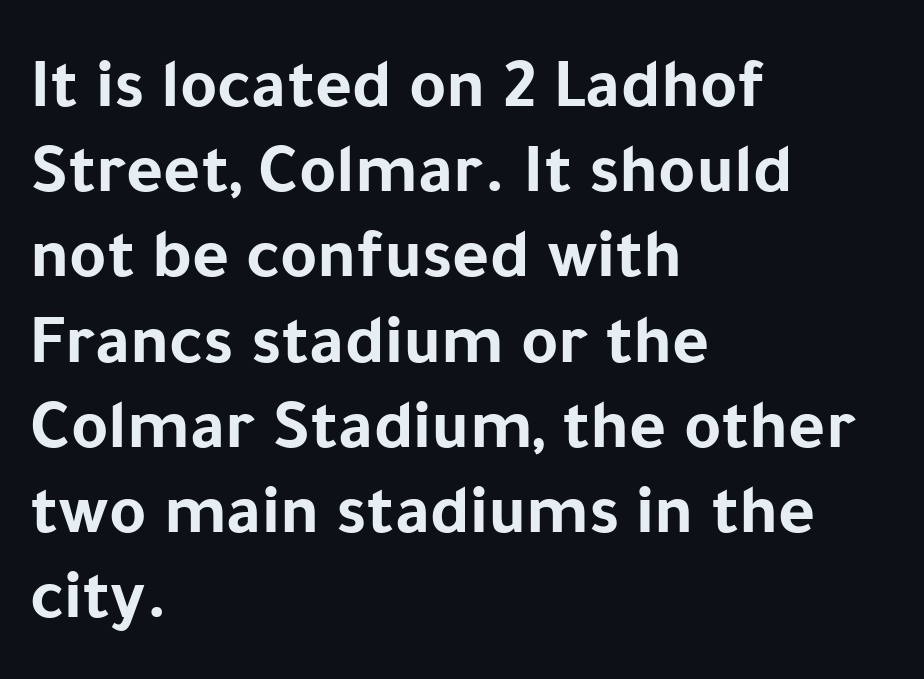
The image shows 71 px bold sans-serif type, upright; set left-aligned, line spacing 1.2x, normal letter spacing, not underlined; low stroke contrast and a medium x-height.
